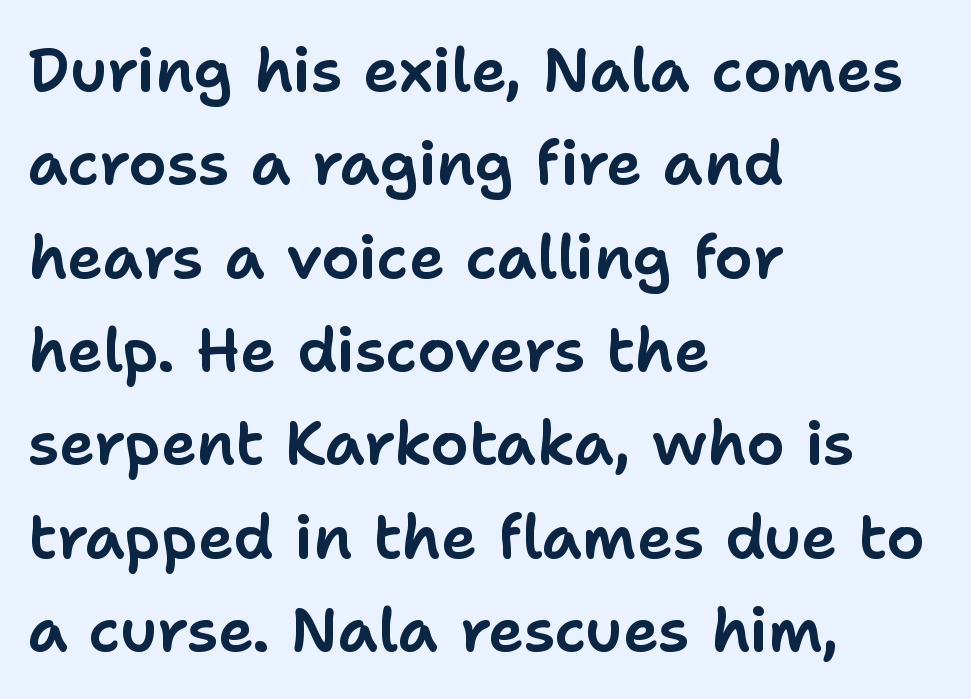
The image shows 61 px sans-serif type, upright; set left-aligned, normal line spacing (1.53x), normal letter spacing, not underlined; low stroke contrast and a medium x-height.
